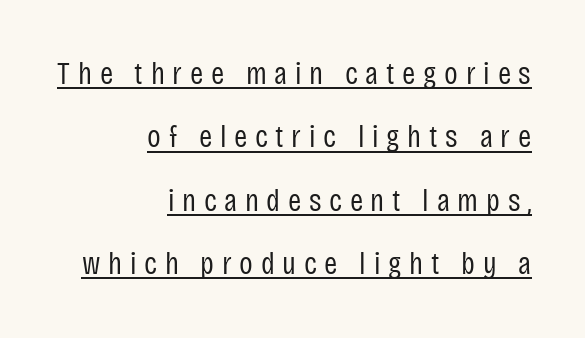
No extra ink here — the face is not bold. One glance says open: line gaps are wider than usual. Look at the tracking — it's clearly loosened, letters drifting apart. Check where the strokes stop: nothing finishes them off — pure sans. Leftover space on each line is placed entirely before the opening word.
